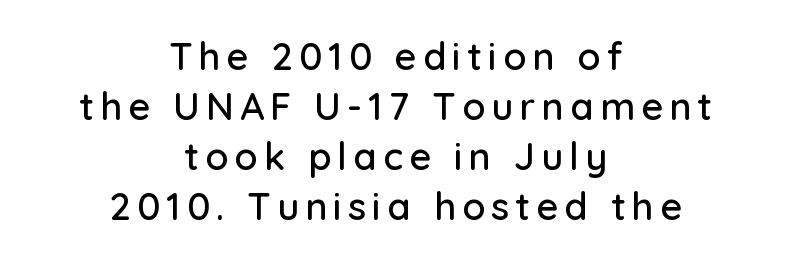
Think of a printed novel: that variable character pitch is what you see here. This sample uses an upright cut, with every glyph sitting square on the baseline. Regular leading. Every row of glyphs is offset so its center matches the block's center. Look at the bottom of the vertical strokes: they stop flat, with no serifs. Honestly, there is no underline to notice here at all.
